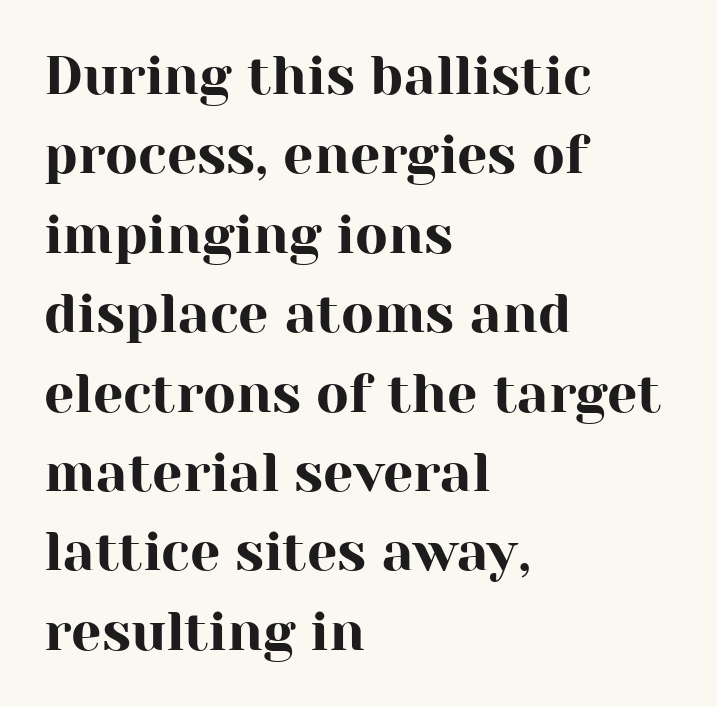
Q: Is the text italic (slanted)? A: No, it is upright.
Q: Is the typeface a serif or a sans-serif typeface? A: Serif.
Q: Is the text underlined? A: No.
Q: How is the paragraph aligned? A: Left-aligned.
Q: Is the spacing between letters normal or unusually wide? A: Normal.
Q: Is the spacing between lines tight, normal or loose? A: Normal.
Q: Width (condensed, normal, or wide)? A: Normal.
Q: Stroke contrast? A: High.
Q: x-height? A: Medium.
Q: Monospaced? A: No.
